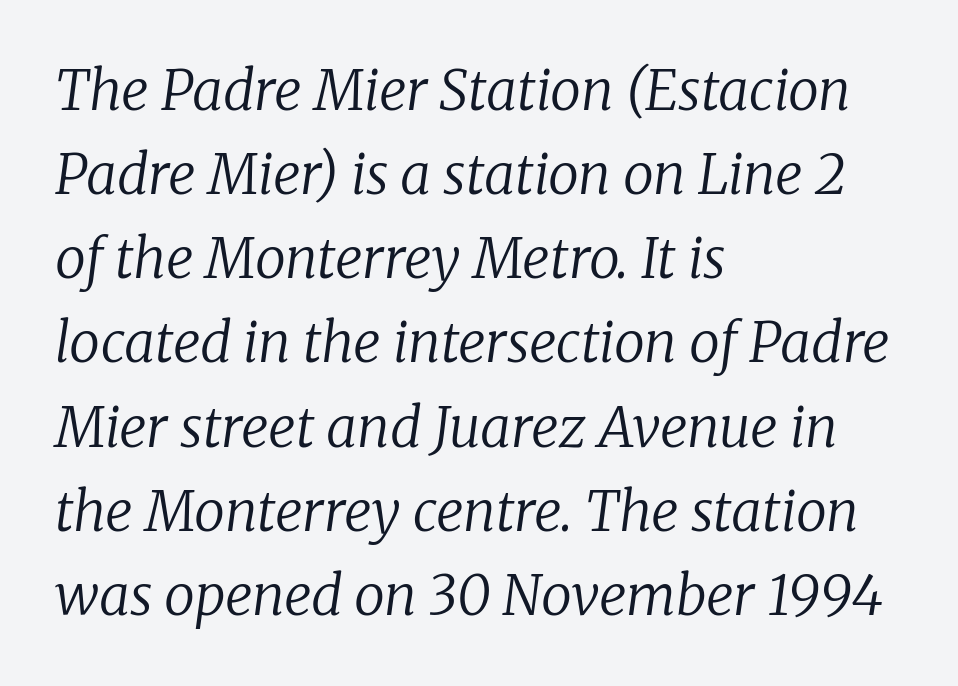
Q: Is the text bold? A: No.
Q: Is the text italic (slanted)? A: Yes, it leans right by about 8 degrees.
Q: Is the typeface a serif or a sans-serif typeface? A: Serif.
Q: Is the text underlined? A: No.
Q: How is the paragraph aligned? A: Left-aligned.
Q: Is the spacing between letters normal or unusually wide? A: Normal.
Q: Is the spacing between lines tight, normal or loose? A: Normal.
Q: Width (condensed, normal, or wide)? A: Normal.
Q: Stroke contrast? A: Low.
Q: x-height? A: Medium.
Q: Monospaced? A: No.
